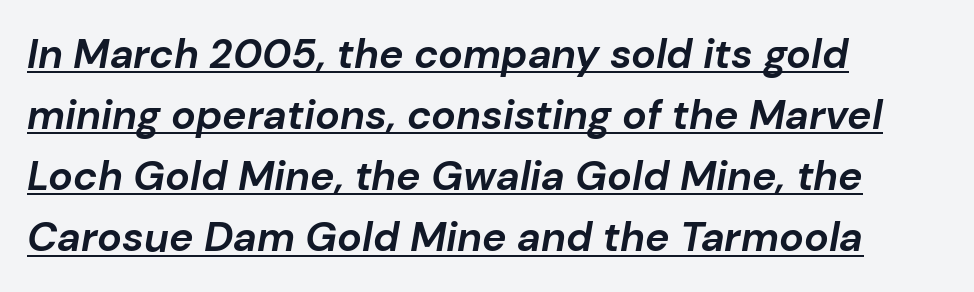
The image shows 41 px bold type, italic (leaning right); set left-aligned, normal line spacing (1.49x), normal letter spacing, underlined; low stroke contrast and a medium x-height.
